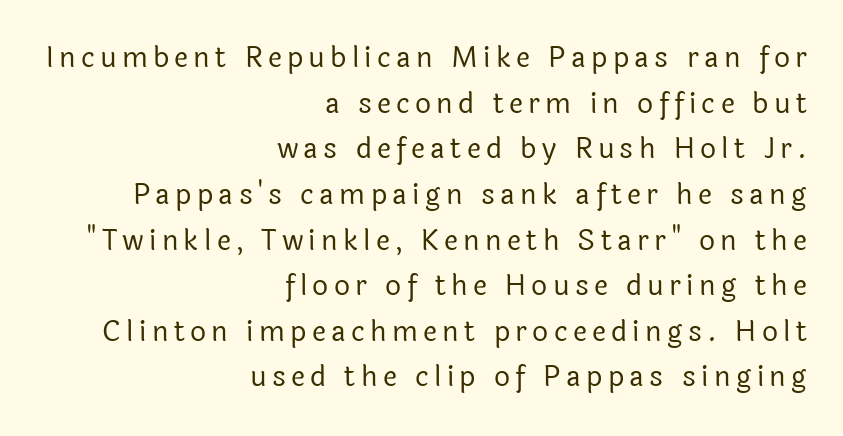
Line ends are locked; line starts wander. Weight: not bold — regular or lighter. Nope, not italic — everything's standing straight. Normally led — the rows are evenly, conventionally spaced. The face used here is proportionally spaced, like ordinary book or web type. Unmarked baselines from the first word to the last.
